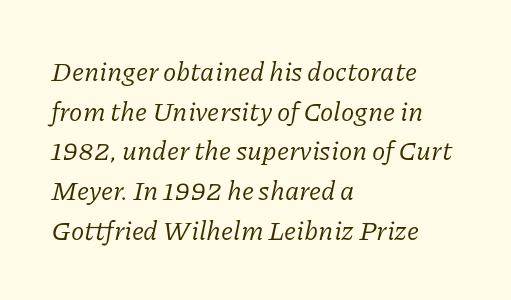
{"italic": "yes", "lean": "right", "slant_degrees": 11, "bold": "no", "underline": "no", "align": "left", "line_spacing": "normal", "line_spacing_ratio": 1.47, "letter_spacing": "normal", "letter_spacing_em": 0.0, "glyph_px": 27}
